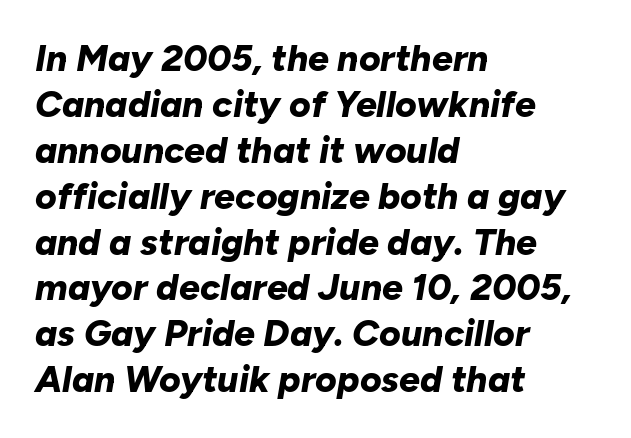
Q: Is the text bold? A: Yes.
Q: Is the text italic (slanted)? A: Yes, it leans right by about 10 degrees.
Q: Is the text underlined? A: No.
Q: How is the paragraph aligned? A: Left-aligned.
Q: Is the spacing between letters normal or unusually wide? A: Normal.
Q: Width (condensed, normal, or wide)? A: Normal.
Q: Stroke contrast? A: Low.
Q: x-height? A: Medium.
Q: Monospaced? A: No.
